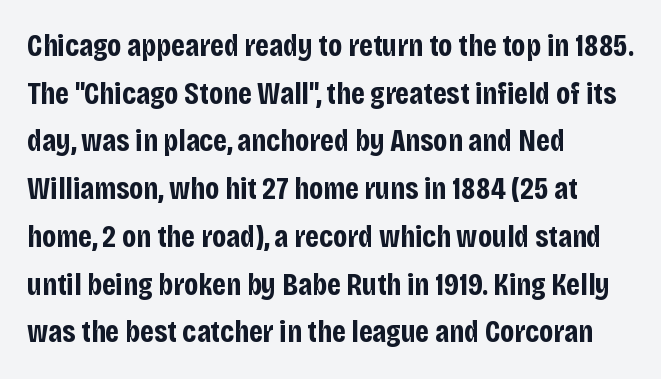
Q: Is the text bold? A: Yes.
Q: Is the text italic (slanted)? A: No, it is upright.
Q: Is the typeface a serif or a sans-serif typeface? A: Sans-serif.
Q: Is the text underlined? A: No.
Q: How is the paragraph aligned? A: Left-aligned.
Q: Is the spacing between letters normal or unusually wide? A: Normal.
Q: Is the spacing between lines tight, normal or loose? A: Normal.
Q: Width (condensed, normal, or wide)? A: Condensed.
Q: Stroke contrast? A: Low.
Q: x-height? A: Large.
Q: Monospaced? A: No.
